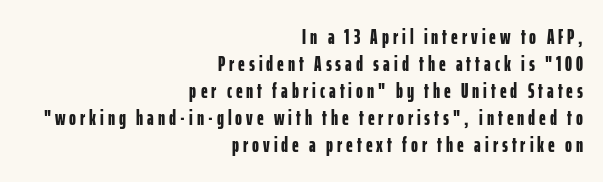
The image shows 21 px bold type, upright; set right-aligned, normal line spacing (1.28x), not underlined.
